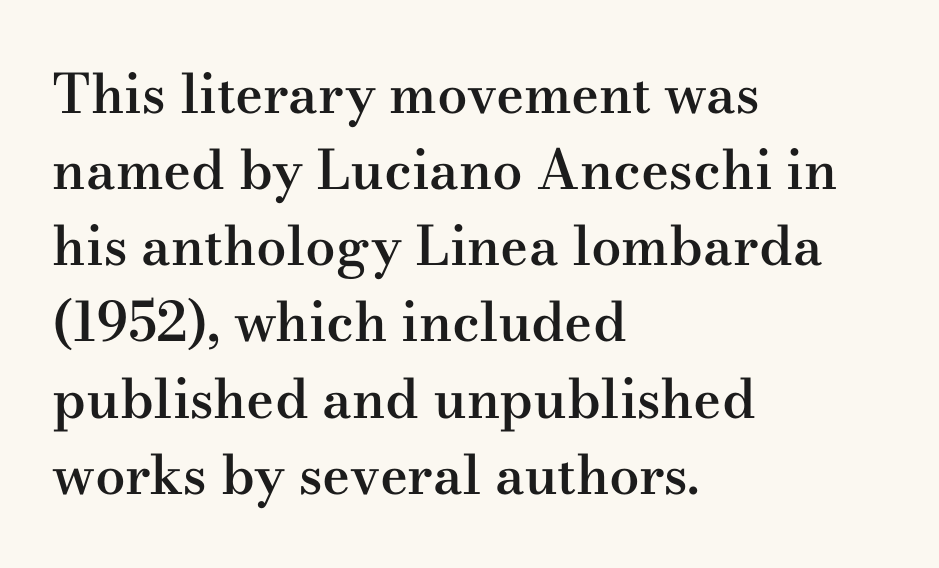
{"serif": "yes", "italic": "no", "bold": "semi", "weight": "semibold", "width": "wide", "stroke_contrast": "medium", "x_height": "small", "monospaced": "no", "underline": "no", "align": "left", "line_spacing": "normal", "line_spacing_ratio": 1.41, "letter_spacing": "normal", "letter_spacing_em": 0.0, "glyph_px": 54}
